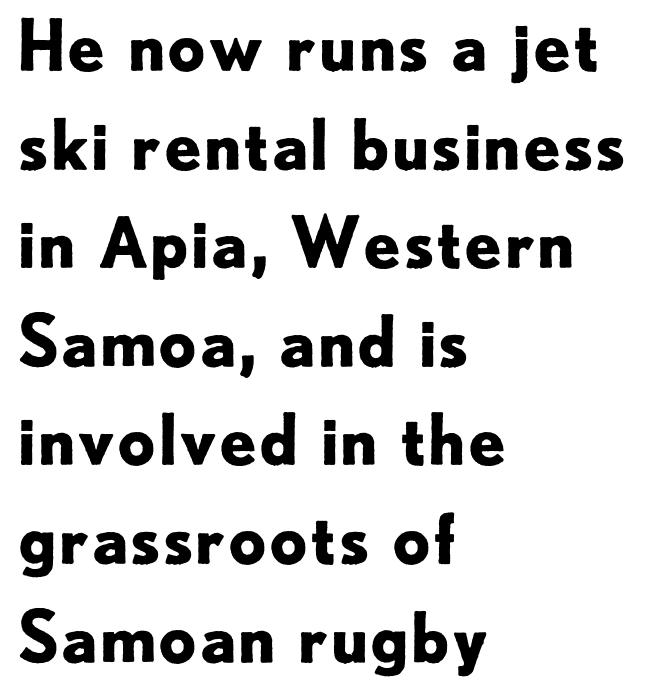
{"serif": "no", "italic": "no", "bold": "yes", "weight": "bold", "width": "normal", "stroke_contrast": "low", "x_height": "small", "monospaced": "no", "underline": "no", "align": "left", "line_spacing": "normal", "line_spacing_ratio": 1.45, "letter_spacing": "normal", "letter_spacing_em": 0.0, "glyph_px": 68}
